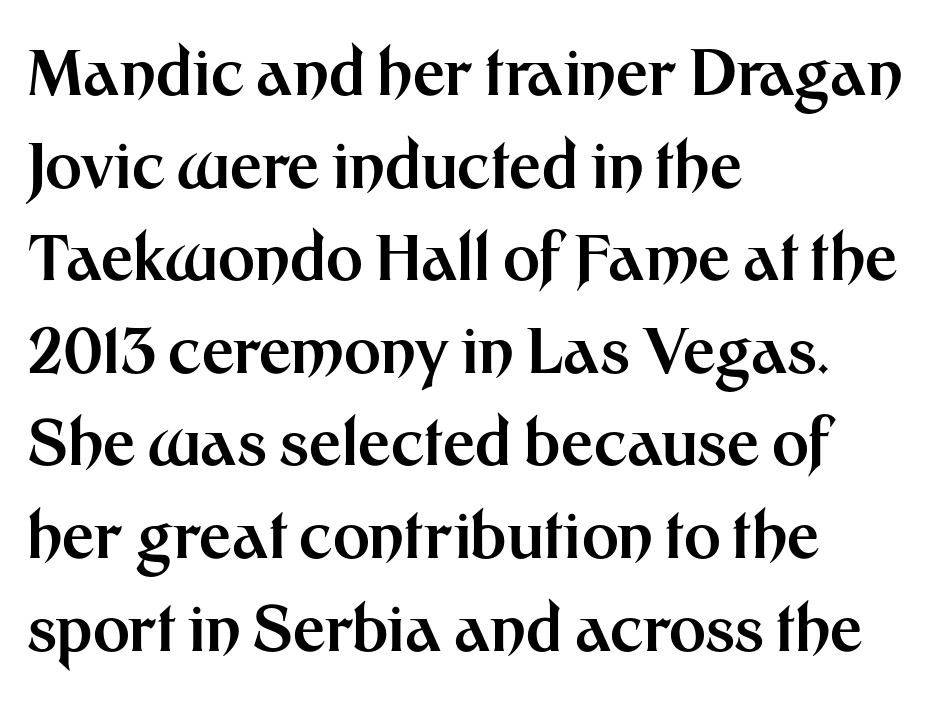
If you drew a ruler down the left edge, every line would touch it. This sample has the flowing, uneven cadence of proportional lettering. Tracking here is standard; glyphs follow each other at the usual distance. No word sits above an underline. Note: no serifs on the glyphs. Strong, thick strokes mark this as bold type.
